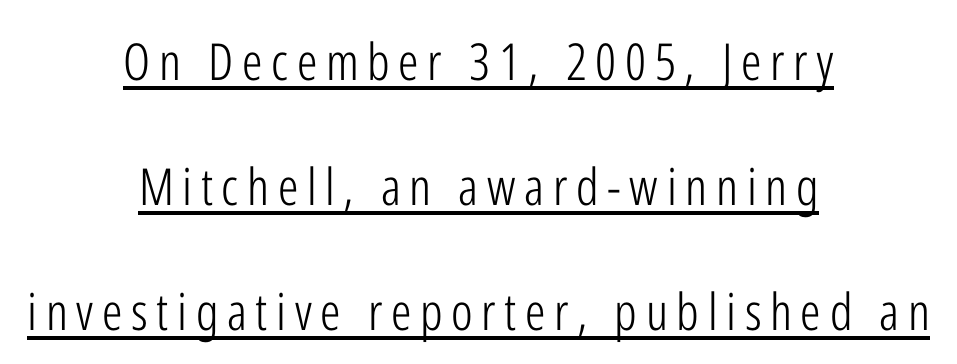
Q: Is the text bold? A: No.
Q: Is the text italic (slanted)? A: No, it is upright.
Q: Is the typeface a serif or a sans-serif typeface? A: Sans-serif.
Q: Is the text underlined? A: Yes.
Q: How is the paragraph aligned? A: Centered.
Q: Is the spacing between lines tight, normal or loose? A: Loose.
Q: Width (condensed, normal, or wide)? A: Condensed.
Q: Stroke contrast? A: Low.
Q: x-height? A: Medium.
Q: Monospaced? A: No.
